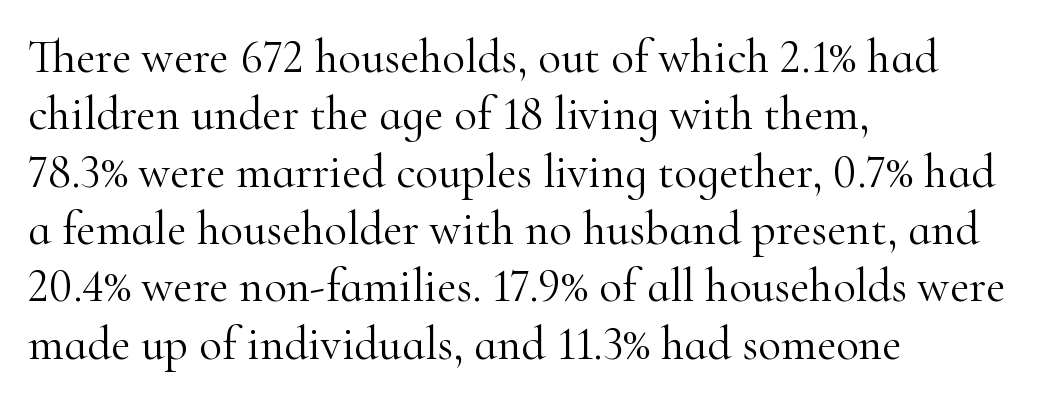
The passage shown is typed in a proportional face where columns would drift. Default kerning and tracking; the words read as compact shapes. Caption: multi-line text, flush left, ragged right. The axis of the letterforms is exactly vertical. The strokes are not fattened; the text isn't bold.
